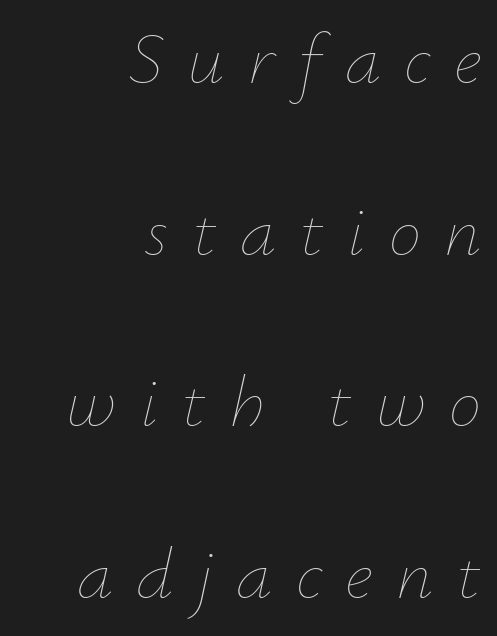
{"italic": "yes", "lean": "right", "slant_degrees": 12, "bold": "no", "weight": "thin", "width": "normal", "stroke_contrast": "low", "x_height": "small", "monospaced": "no", "underline": "no", "align": "right", "line_spacing": "loose", "line_spacing_ratio": 2.35, "letter_spacing": "wide", "letter_spacing_em": 0.32, "glyph_px": 73}
